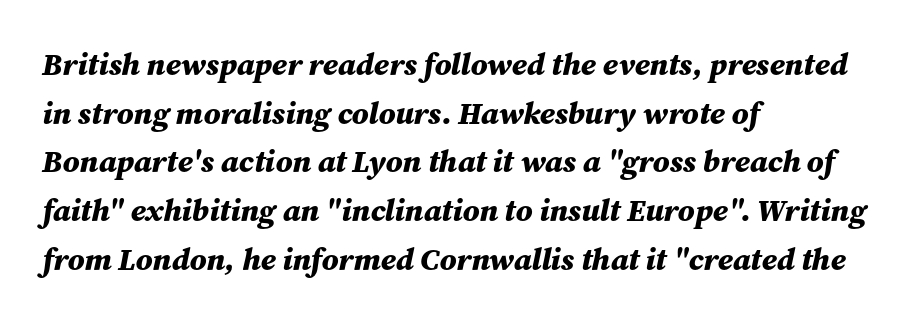
A typesetter would call this zero additional tracking. Think of a printed novel: that variable character pitch is what you see here. This rendering uses left alignment, leaving the right contour irregular. Unmarked baselines from the first word to the last.
